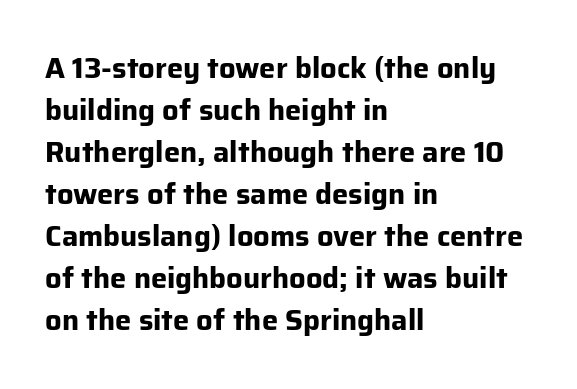
{"serif": "no", "italic": "no", "bold": "yes", "weight": "bold", "width": "normal", "stroke_contrast": "low", "x_height": "medium", "monospaced": "no", "underline": "no", "align": "left", "line_spacing": "normal", "line_spacing_ratio": 1.45, "letter_spacing": "normal", "letter_spacing_em": 0.0, "glyph_px": 29}
